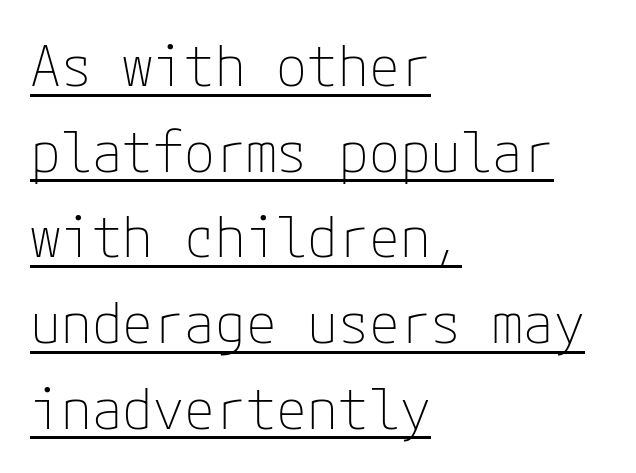
Caption: multi-line text, flush left, ragged right. Nope, not italic — everything's standing straight. What kind of face is this? One without serifs — a sans. The gaps between neighbouring characters are ordinary and unremarkable.
